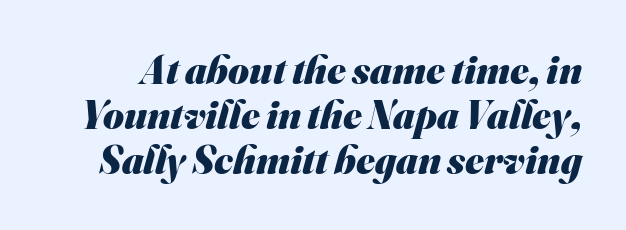
Thick stems and heavy bowls — unmistakably bold. Leading is clearly below the norm, producing a dense column. Nope, no serifs anywhere on these letters. Varying glyph widths throughout — classic text-font behaviour. Caption: standard tracking, unaltered.
